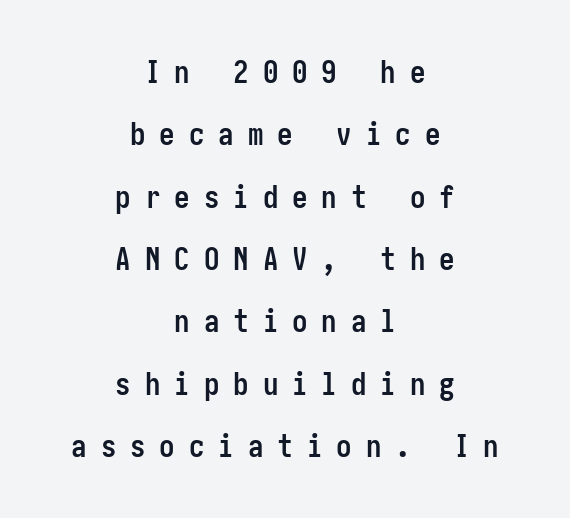
The image shows 31 px semibold, condensed sans-serif type, upright; set centered, loose line spacing (2.01x), unusually wide letter spacing (+0.45 em), not underlined; low stroke contrast and a medium x-height.
